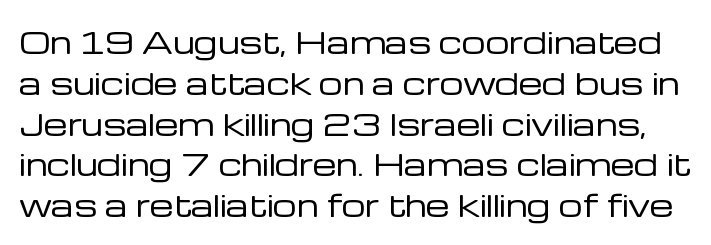
The image shows 30 px regular-weight sans-serif type, upright; set normal line spacing (1.36x), normal letter spacing, not underlined; low stroke contrast and a medium x-height.
